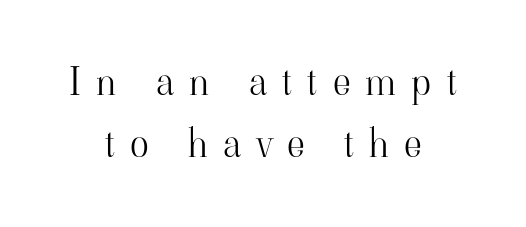
{"serif": "yes", "italic": "no", "bold": "no", "weight": "light", "width": "normal", "stroke_contrast": "high", "x_height": "small", "monospaced": "no", "underline": "no", "align": "center", "line_spacing": "normal", "line_spacing_ratio": 1.6, "letter_spacing": "wide", "letter_spacing_em": 0.39, "glyph_px": 39}
